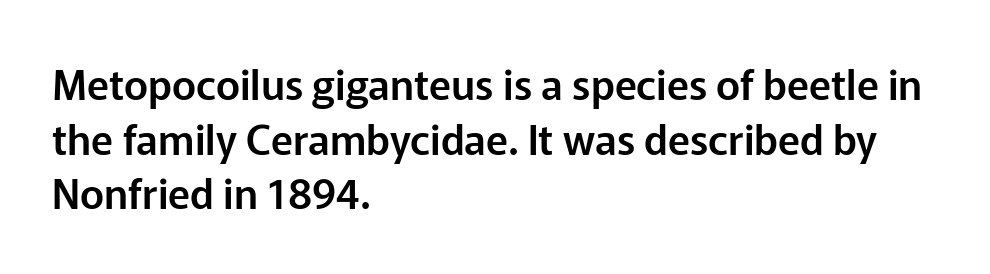
The image shows 41 px sans-serif type, upright; set left-aligned, normal line spacing (1.33x), normal letter spacing, not underlined; low stroke contrast and a medium x-height.
